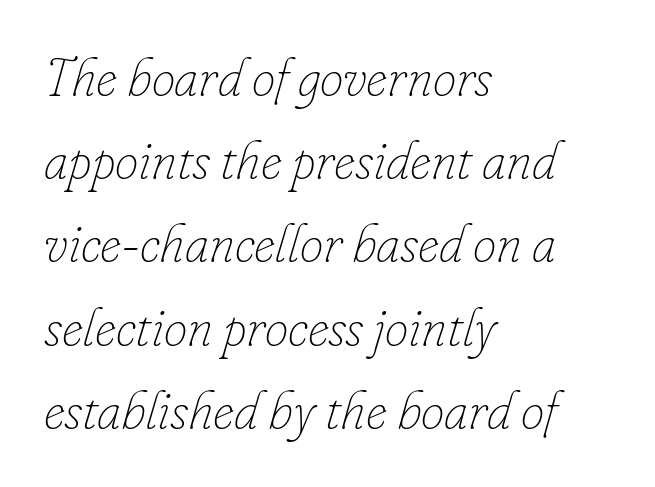
The image shows 53 px thin type, italic (leaning right); set left-aligned, normal line spacing (1.57x), normal letter spacing, not underlined; low stroke contrast and a small x-height.
